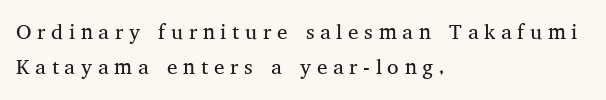
The type is letterspaced generously, with wide tracking. Reading down the column, the eye jumps a familiar distance to each next line. Tall strokes in this sample are plumb rather than angled. This is not heavy type; no bold has been used.
